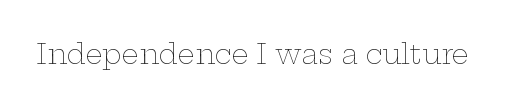
{"italic": "no", "bold": "no", "underline": "no", "letter_spacing": "normal", "letter_spacing_em": 0.0, "glyph_px": 27}
